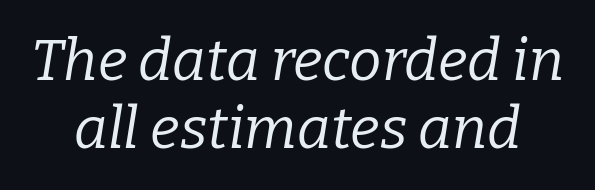
{"serif": "yes", "italic": "yes", "lean": "right", "slant_degrees": 9, "bold": "no", "weight": "regular", "width": "normal", "stroke_contrast": "low", "x_height": "medium", "monospaced": "no", "underline": "no", "line_spacing_ratio": 1.18, "letter_spacing": "normal", "letter_spacing_em": 0.0, "glyph_px": 58}
